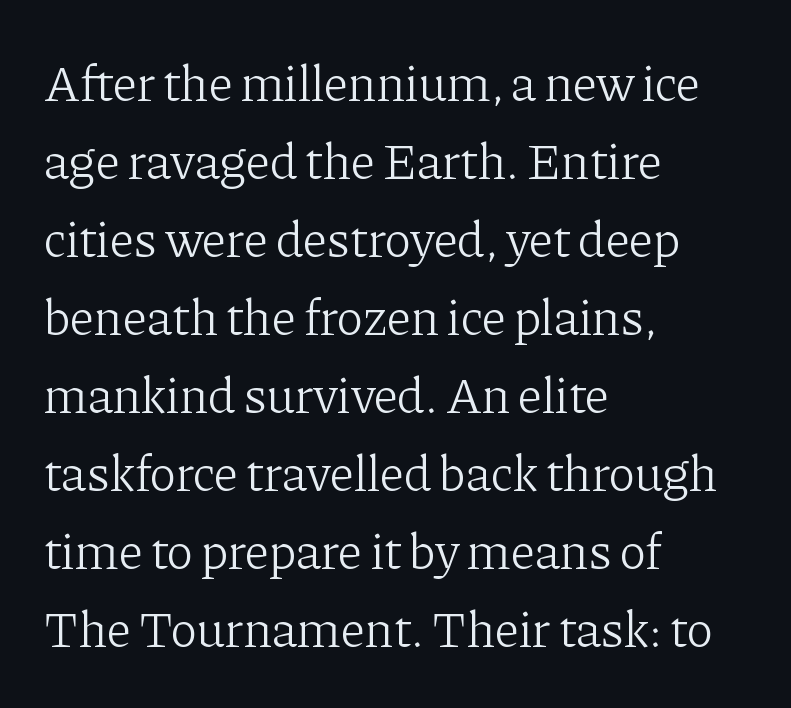
{"serif": "yes", "italic": "no", "bold": "no", "weight": "light", "width": "normal", "stroke_contrast": "low", "x_height": "medium", "monospaced": "no", "underline": "no", "align": "left", "line_spacing": "normal", "line_spacing_ratio": 1.53, "letter_spacing": "normal", "letter_spacing_em": 0.0, "glyph_px": 51}
